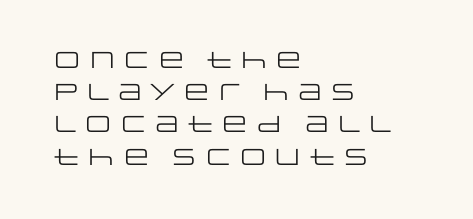
The image shows 23 px text type, upright; set left-aligned, normal line spacing (1.4x), normal letter spacing, not underlined.
